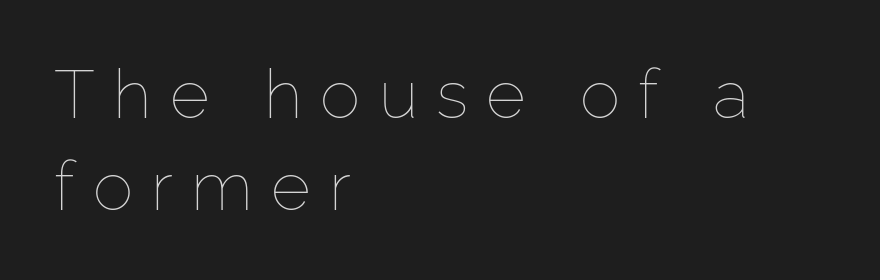
Q: Is the text bold? A: No.
Q: Is the text italic (slanted)? A: No, it is upright.
Q: Is the text underlined? A: No.
Q: How is the paragraph aligned? A: Left-aligned.
Q: Is the spacing between letters normal or unusually wide? A: Unusually wide.
Q: Is the spacing between lines tight, normal or loose? A: Normal.
Q: Width (condensed, normal, or wide)? A: Normal.
Q: Stroke contrast? A: Low.
Q: x-height? A: Medium.
Q: Monospaced? A: No.
